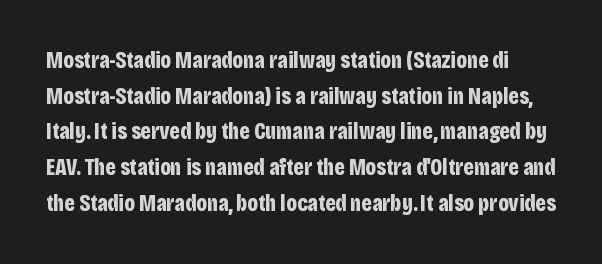
Q: Is the text bold? A: Yes.
Q: Is the text italic (slanted)? A: No, it is upright.
Q: Is the text underlined? A: No.
Q: Is the spacing between letters normal or unusually wide? A: Normal.
Q: Is the spacing between lines tight, normal or loose? A: Normal.
